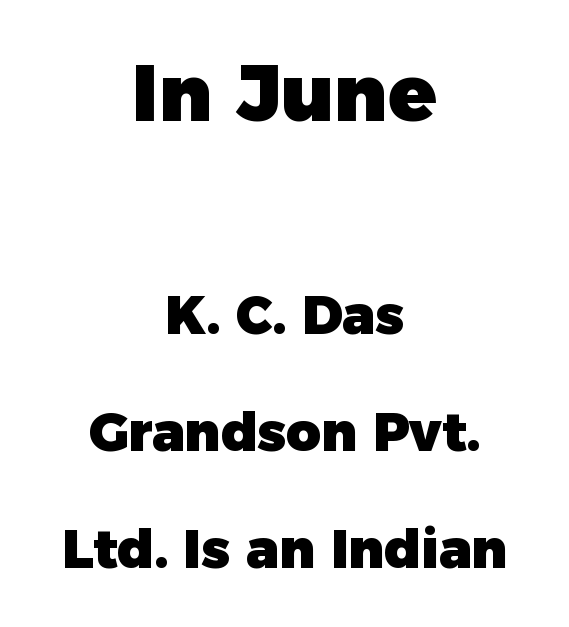
{"serif": "no", "italic": "no", "bold": "yes", "weight": "heavy", "width": "normal", "stroke_contrast": "low", "x_height": "medium", "monospaced": "no", "underline": "no", "align": "center", "line_spacing": "loose", "line_spacing_ratio": 2.21, "letter_spacing": "normal", "letter_spacing_em": 0.0, "larger_block": "first", "size_ratio": 1.49, "glyph_px": 79}
